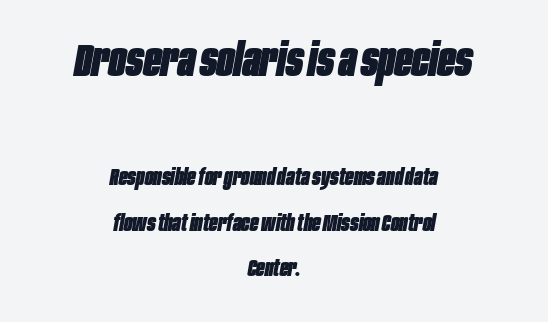
Q: Is the text bold? A: Yes.
Q: Is the text italic (slanted)? A: Yes, it leans right by about 10 degrees.
Q: Is the text underlined? A: No.
Q: How is the paragraph aligned? A: Centered.
Q: Is the spacing between letters normal or unusually wide? A: Normal.
Q: Is the spacing between lines tight, normal or loose? A: Loose.
Q: Which block of text is set in a larger size, the first (top) or the second (bottom)? A: The first (top) one.
Q: Width (condensed, normal, or wide)? A: Condensed.
Q: Stroke contrast? A: Low.
Q: x-height? A: Large.
Q: Monospaced? A: No.
